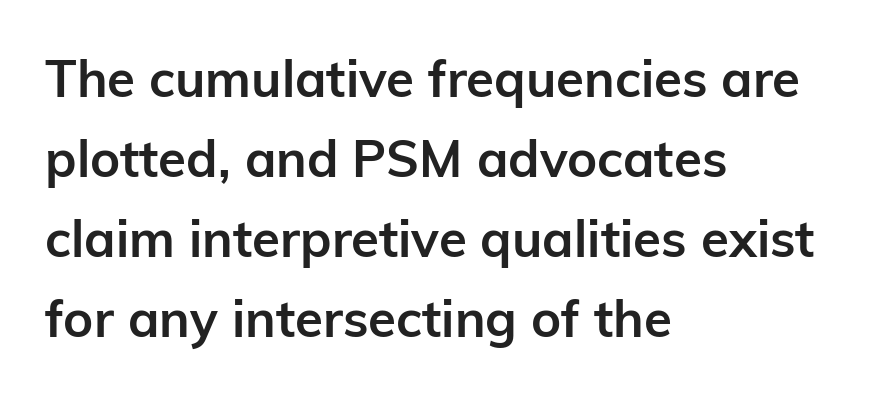
{"serif": "no", "italic": "no", "bold": "yes", "weight": "semibold", "width": "normal", "stroke_contrast": "low", "x_height": "medium", "monospaced": "no", "underline": "no", "align": "left", "line_spacing": "normal", "line_spacing_ratio": 1.57, "letter_spacing": "normal", "letter_spacing_em": 0.0, "glyph_px": 51}
